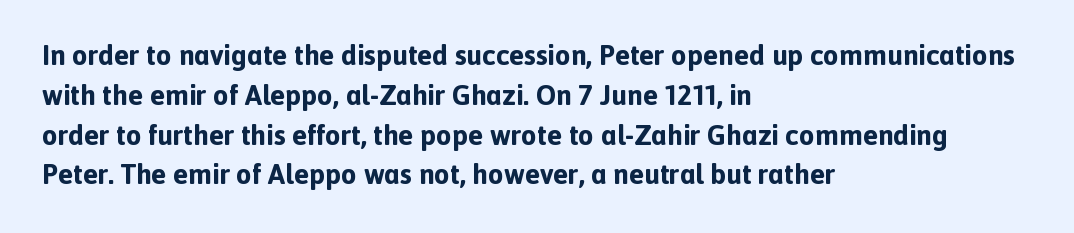
Q: Is the text bold? A: Yes.
Q: Is the text italic (slanted)? A: No, it is upright.
Q: Is the typeface a serif or a sans-serif typeface? A: Sans-serif.
Q: Is the text underlined? A: No.
Q: How is the paragraph aligned? A: Left-aligned.
Q: Is the spacing between letters normal or unusually wide? A: Normal.
Q: Is the spacing between lines tight, normal or loose? A: Normal.
Q: Width (condensed, normal, or wide)? A: Normal.
Q: x-height? A: Medium.
Q: Monospaced? A: No.
